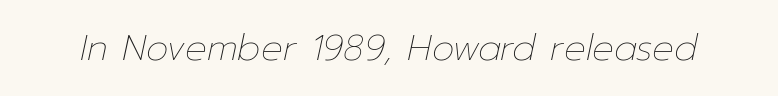
Q: Is the text bold? A: No.
Q: Is the text italic (slanted)? A: Yes, it leans right by about 12 degrees.
Q: Is the text underlined? A: No.
Q: Is the spacing between letters normal or unusually wide? A: Normal.
Q: Width (condensed, normal, or wide)? A: Normal.
Q: Stroke contrast? A: Low.
Q: x-height? A: Medium.
Q: Monospaced? A: No.
